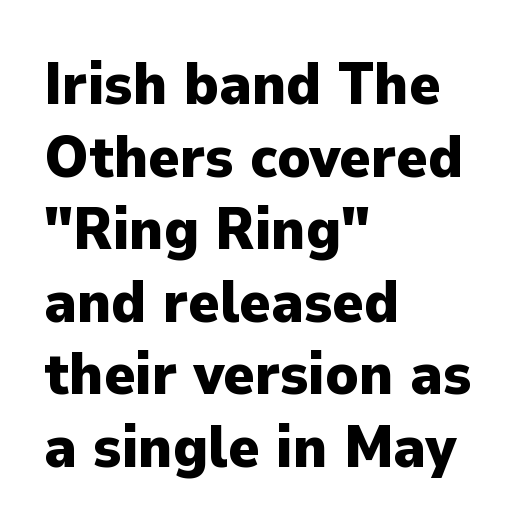
The image shows 59 px heavy sans-serif type, upright; set left-aligned, line spacing 1.23x, normal letter spacing, not underlined; low stroke contrast and a medium x-height.
